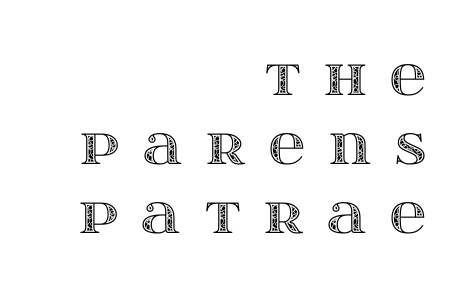
The passage shown is not underscored anywhere. Notice how the stems are strictly vertical — no italics here. The ragged edge is on the left, which tells us the setting is flush right. Students, observe: this is what conventionally led text looks like. The letters advance in unequal steps, a hallmark of proportional type.
